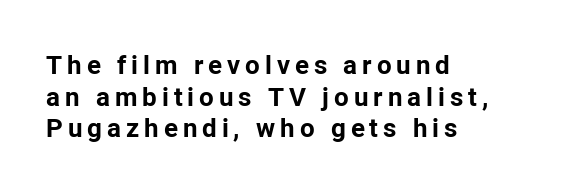
The image shows 26 px bold type, upright; set left-aligned, line spacing 1.22x, not underlined.
